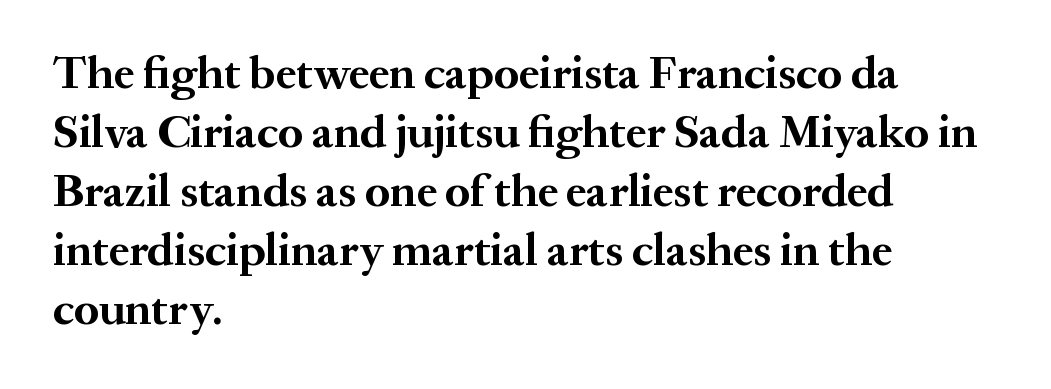
{"serif": "yes", "italic": "no", "bold": "yes", "weight": "bold", "width": "normal", "stroke_contrast": "medium", "x_height": "medium", "monospaced": "no", "underline": "no", "align": "left", "line_spacing": "normal", "line_spacing_ratio": 1.28, "letter_spacing": "normal", "letter_spacing_em": 0.0, "glyph_px": 46}
